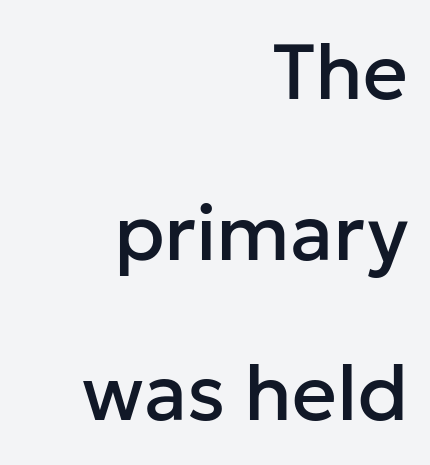
{"serif": "no", "italic": "no", "width": "normal", "stroke_contrast": "low", "x_height": "medium", "monospaced": "no", "underline": "no", "align": "right", "line_spacing": "loose", "line_spacing_ratio": 2.06, "letter_spacing": "normal", "letter_spacing_em": 0.0, "glyph_px": 78}
